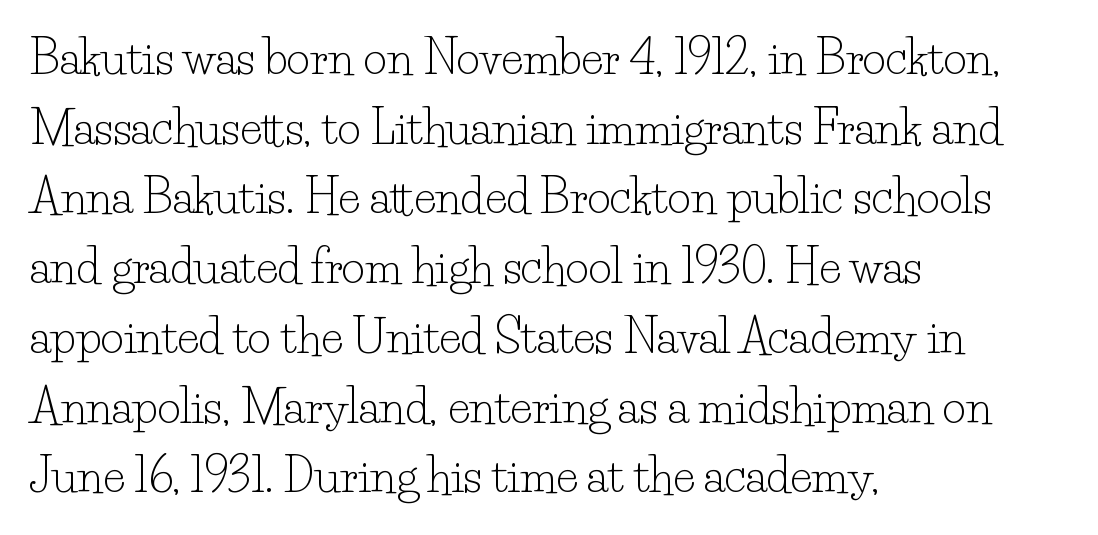
The image shows 45 px light serif type, upright; set left-aligned, normal line spacing (1.55x), normal letter spacing, not underlined; low stroke contrast and a small x-height.
